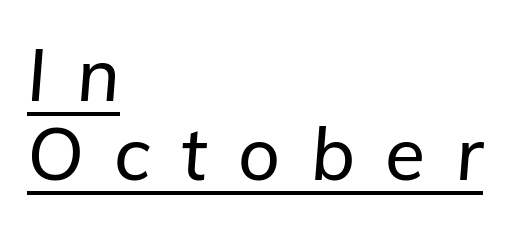
The image shows 73 px text type, italic (leaning right); set left-aligned, tight line spacing (1.08x), unusually wide letter spacing (+0.42 em), underlined; low stroke contrast and a medium x-height.
